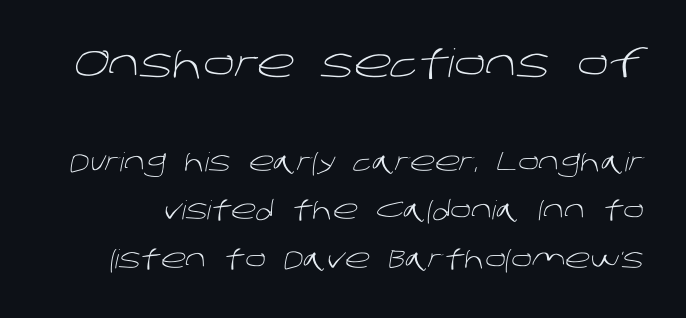
Q: Is the text bold? A: No.
Q: Is the typeface a serif or a sans-serif typeface? A: Sans-serif.
Q: Is the text underlined? A: No.
Q: Is the spacing between letters normal or unusually wide? A: Normal.
Q: Which block of text is set in a larger size, the first (top) or the second (bottom)? A: The first (top) one.
Q: Width (condensed, normal, or wide)? A: Normal.
Q: Stroke contrast? A: Low.
Q: x-height? A: Large.
Q: Monospaced? A: No.
